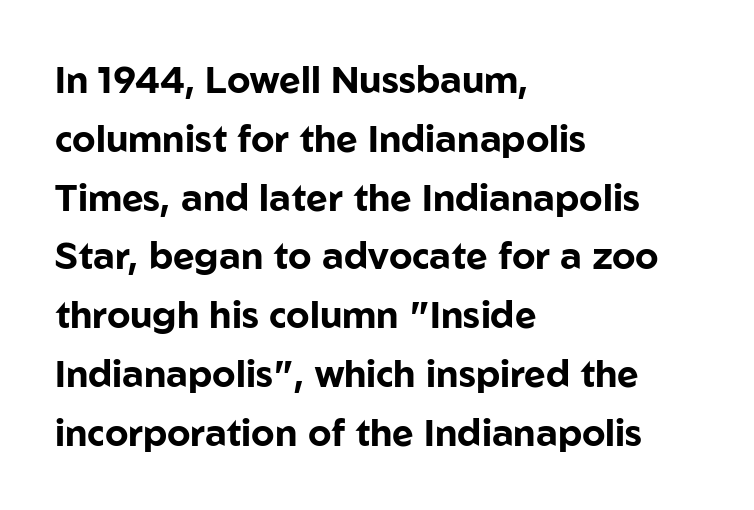
Q: Is the text bold? A: Yes.
Q: Is the text italic (slanted)? A: No, it is upright.
Q: Is the typeface a serif or a sans-serif typeface? A: Sans-serif.
Q: Is the text underlined? A: No.
Q: How is the paragraph aligned? A: Left-aligned.
Q: Is the spacing between letters normal or unusually wide? A: Normal.
Q: Is the spacing between lines tight, normal or loose? A: Normal.
Q: Width (condensed, normal, or wide)? A: Normal.
Q: Stroke contrast? A: Low.
Q: x-height? A: Medium.
Q: Monospaced? A: No.
